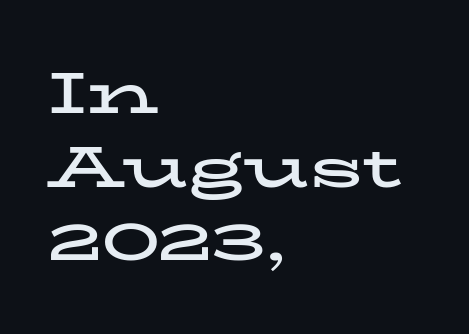
The image shows 57 px bold, wide serif type, upright; set left-aligned, normal line spacing (1.29x), normal letter spacing, not underlined; low stroke contrast and a medium x-height.
